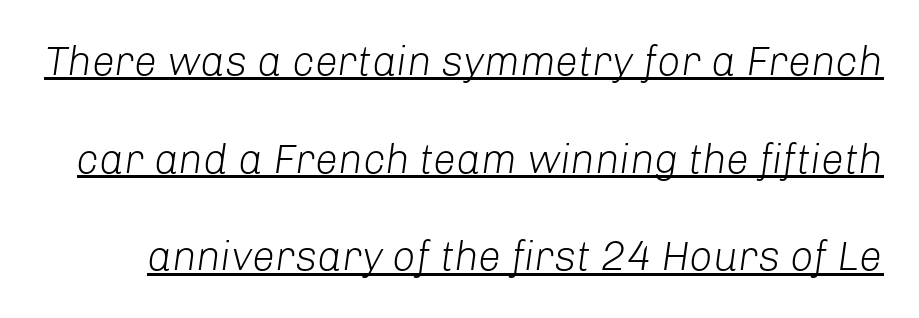
{"italic": "yes", "lean": "right", "slant_degrees": 8, "bold": "no", "weight": "light", "width": "normal", "stroke_contrast": "low", "x_height": "medium", "monospaced": "no", "underline": "yes", "line_spacing": "loose", "line_spacing_ratio": 2.38, "letter_spacing": "normal", "letter_spacing_em": 0.0, "glyph_px": 41}
